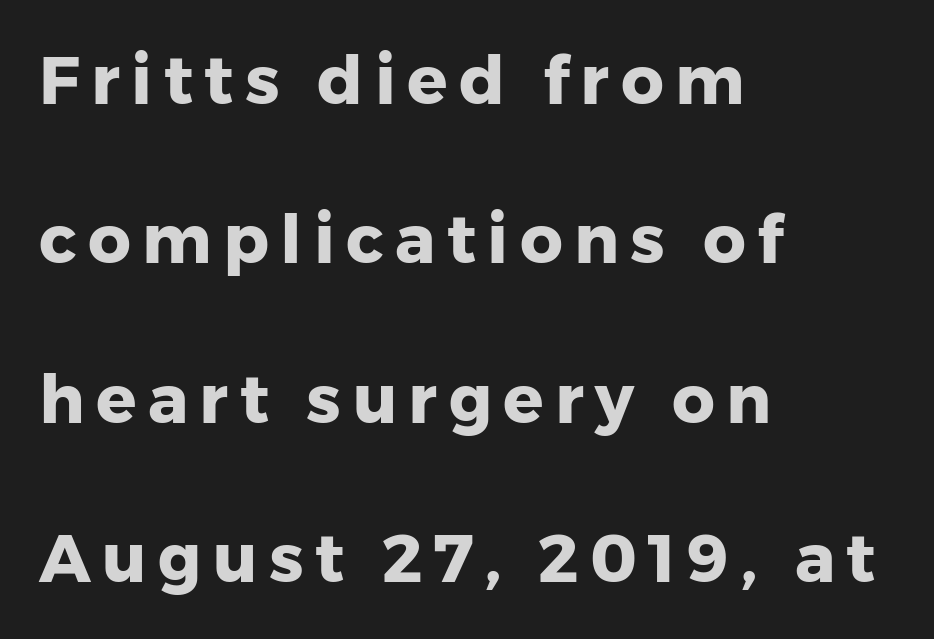
The paragraph shown leans on its left margin. Classification — sans serif. Italic: no, the glyphs are upright roman. The passage shown stacks its lines with a broad gap. The words here are not underlined.
